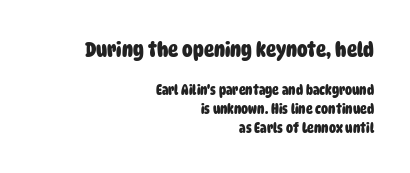
{"bold": "yes", "underline": "no", "align": "right", "line_spacing": "normal", "line_spacing_ratio": 1.35, "letter_spacing": "normal", "letter_spacing_em": 0.0, "larger_block": "first", "size_ratio": 1.5, "glyph_px": 21}
